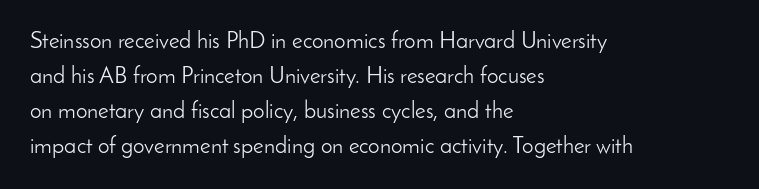
{"italic": "no", "bold": "no", "underline": "no", "align": "left", "line_spacing": "normal", "line_spacing_ratio": 1.52, "letter_spacing": "normal", "letter_spacing_em": 0.0, "glyph_px": 23}
